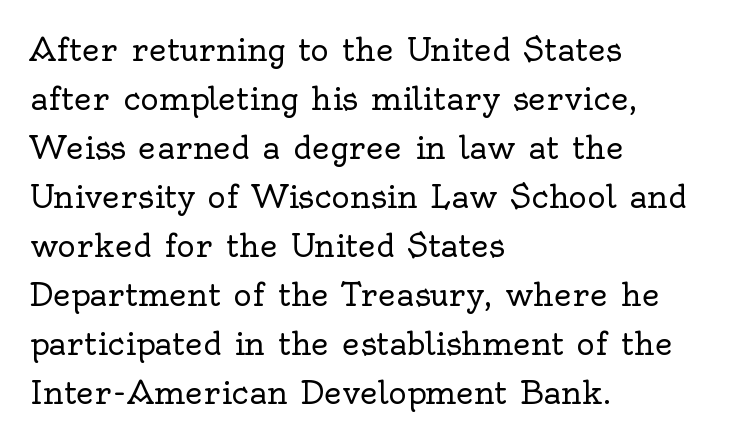
Q: Is the text bold? A: No.
Q: Is the text italic (slanted)? A: No, it is upright.
Q: Is the typeface a serif or a sans-serif typeface? A: Serif.
Q: Is the text underlined? A: No.
Q: How is the paragraph aligned? A: Left-aligned.
Q: Is the spacing between letters normal or unusually wide? A: Normal.
Q: Is the spacing between lines tight, normal or loose? A: Normal.
Q: Width (condensed, normal, or wide)? A: Normal.
Q: x-height? A: Small.
Q: Monospaced? A: No.
